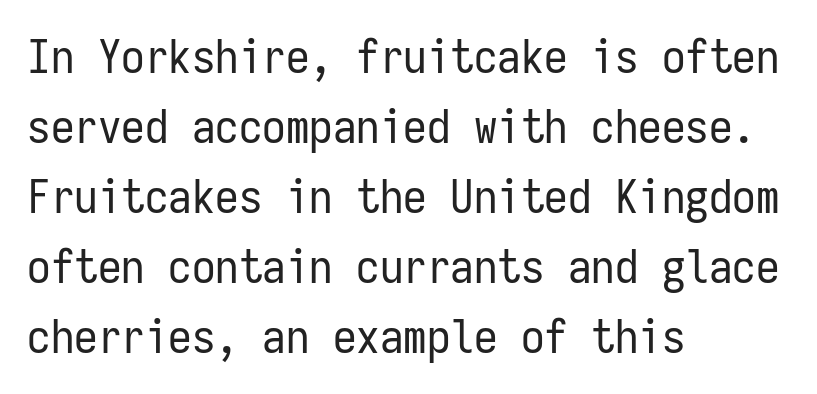
Q: Is the text bold? A: No.
Q: Is the text italic (slanted)? A: No, it is upright.
Q: Is the typeface a serif or a sans-serif typeface? A: Sans-serif.
Q: Is the text underlined? A: No.
Q: How is the paragraph aligned? A: Left-aligned.
Q: Is the spacing between letters normal or unusually wide? A: Normal.
Q: Is the spacing between lines tight, normal or loose? A: Normal.
Q: Width (condensed, normal, or wide)? A: Condensed.
Q: Stroke contrast? A: Low.
Q: x-height? A: Medium.
Q: Monospaced? A: Yes.
